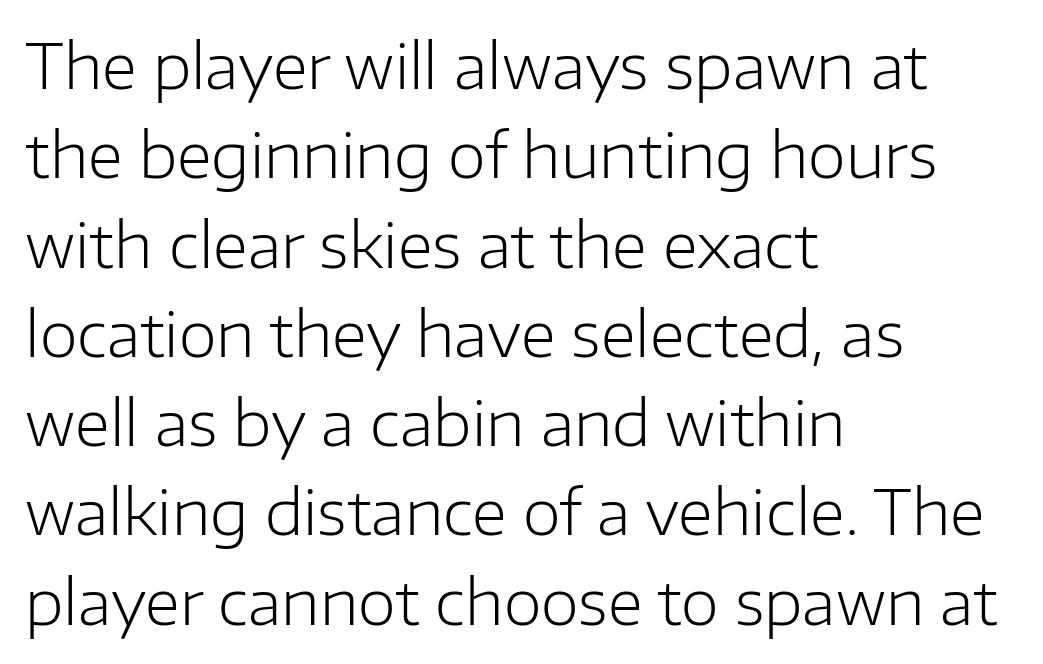
The image shows 62 px light sans-serif type, upright; set left-aligned, normal line spacing (1.44x), normal letter spacing, not underlined; low stroke contrast and a medium x-height.
